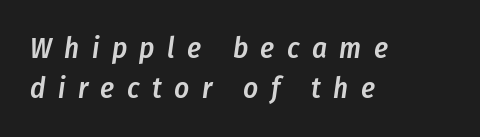
The image shows 29 px semibold, condensed type, italic (leaning right); set left-aligned, normal line spacing (1.39x), unusually wide letter spacing (+0.43 em), not underlined; low stroke contrast and a medium x-height.
